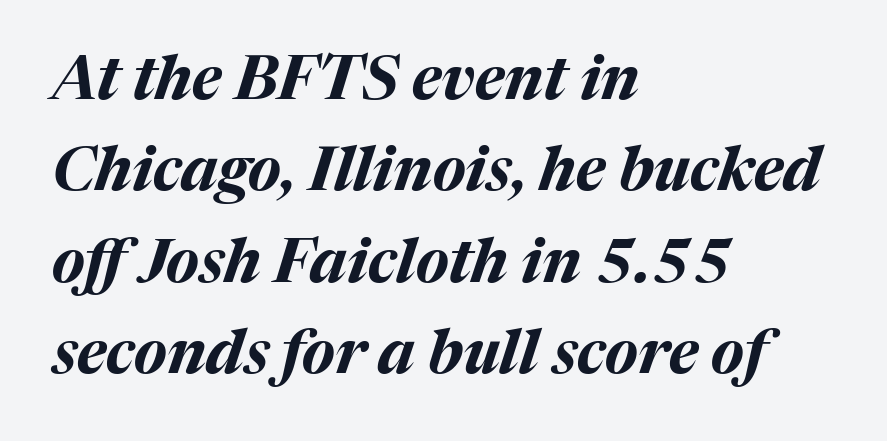
The text block is weighted toward the left margin, trailing off unevenly rightward. Looks like regular typesetting: each glyph gets only the width it needs. Characters are canted at an angle relative to the baseline's perpendicular. Each new line begins a customary step beneath the previous one. Heavy-handed strokes throughout: this text is bold. The face used here is rendered with its standard letterfit.
